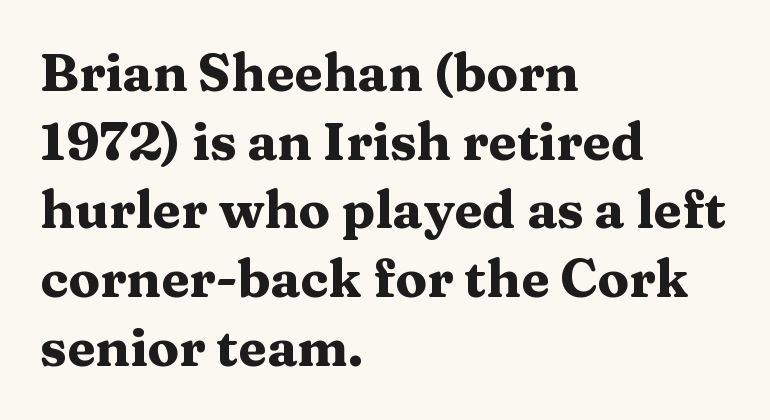
{"serif": "yes", "italic": "no", "bold": "yes", "weight": "heavy", "width": "wide", "stroke_contrast": "medium", "x_height": "medium", "monospaced": "no", "underline": "no", "align": "left", "line_spacing": "normal", "line_spacing_ratio": 1.32, "letter_spacing": "normal", "letter_spacing_em": 0.0, "glyph_px": 52}
